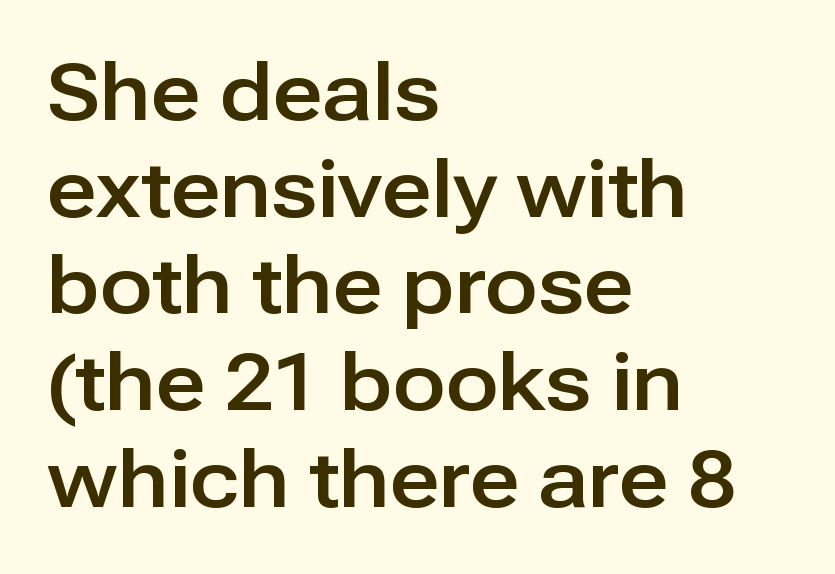
Q: Is the text italic (slanted)? A: No, it is upright.
Q: Is the typeface a serif or a sans-serif typeface? A: Sans-serif.
Q: Is the text underlined? A: No.
Q: How is the paragraph aligned? A: Left-aligned.
Q: Is the spacing between letters normal or unusually wide? A: Normal.
Q: Width (condensed, normal, or wide)? A: Normal.
Q: Stroke contrast? A: Low.
Q: x-height? A: Medium.
Q: Monospaced? A: No.
